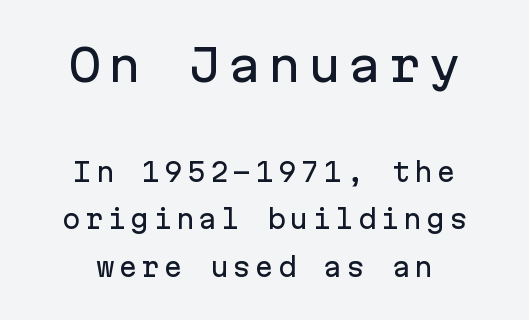
Quick note: underline off. These lines are composed in type without serifs. The face used here appears at its bigger size in the upper chunk. Centered paragraph, ragged on both sides. Tall strokes in this sample are plumb rather than angled.
